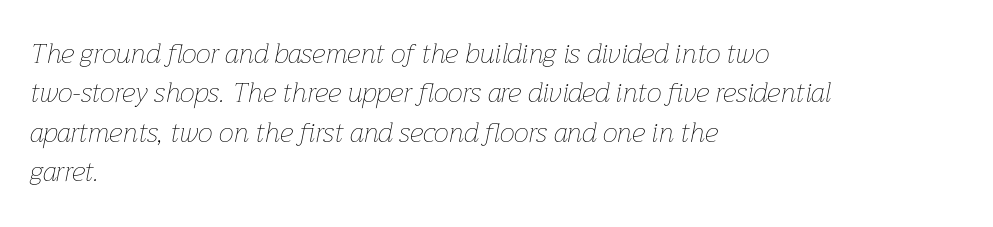
The image shows 27 px text type, italic (leaning right); set left-aligned, normal line spacing (1.46x), normal letter spacing, not underlined.
